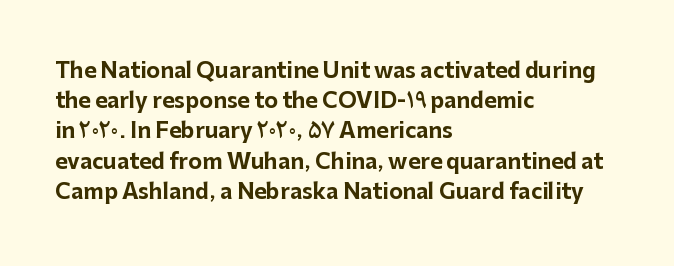
The image shows 21 px bold type, upright; set left-aligned, normal line spacing (1.44x), normal letter spacing, not underlined.
